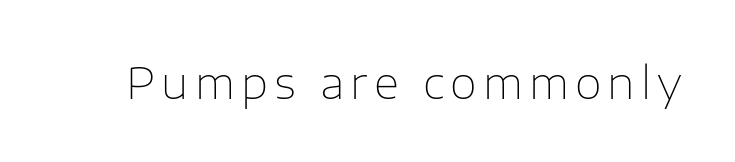
{"serif": "no", "italic": "no", "bold": "no", "weight": "thin", "width": "normal", "stroke_contrast": "low", "x_height": "medium", "monospaced": "no", "underline": "no", "glyph_px": 44}
